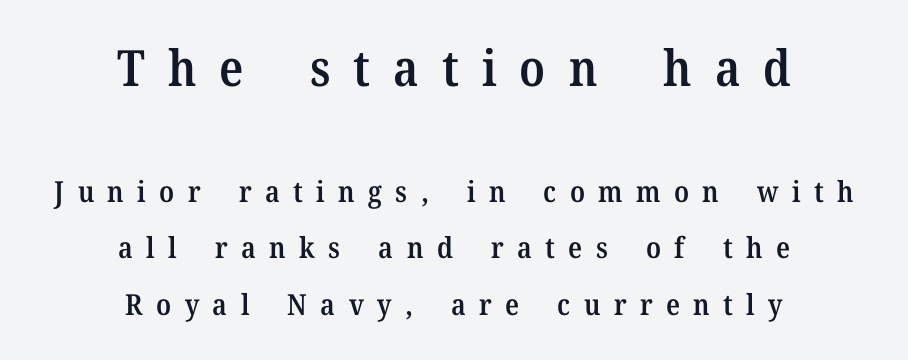
The image shows 50 px semibold serif type, upright; set centered, loose line spacing (1.94x), unusually wide letter spacing (+0.46 em), not underlined; the first (top) block is 1.72x larger; medium stroke contrast and a medium x-height.
